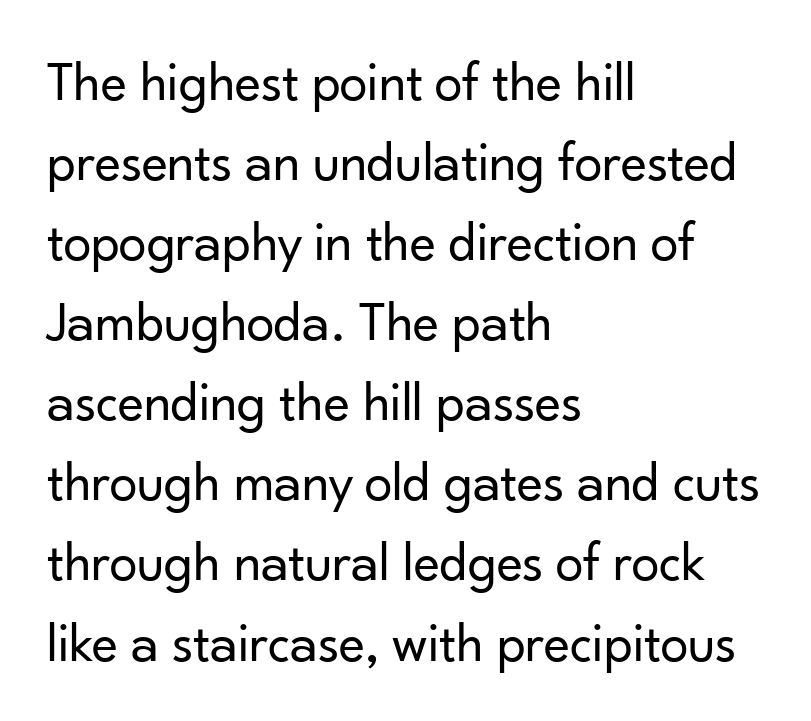
The image shows 56 px regular-weight sans-serif type, upright; set left-aligned, normal line spacing (1.43x), normal letter spacing, not underlined; low stroke contrast and a small x-height.
